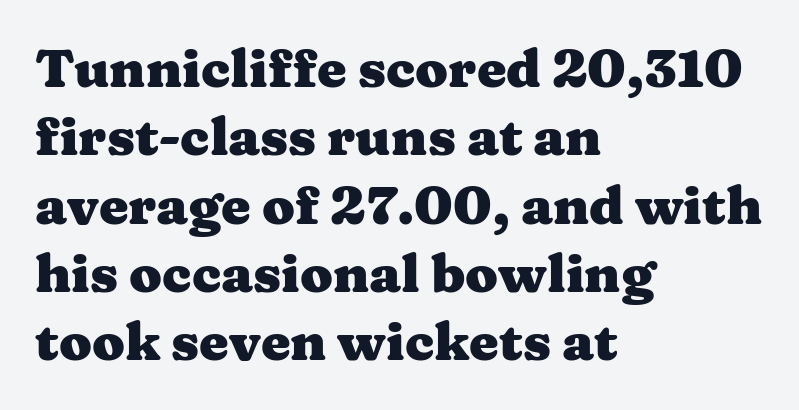
Alignment: flush left. This sample uses an upright cut, with every glyph sitting square on the baseline. Is the letter spacing exaggerated? No — it looks like the ordinary default. Look at the bottom of the vertical strokes: they flare into serifs here.
